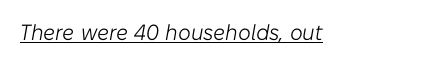
Is the type heavy? It reads as light-to-regular instead. This is underlined copy, the kind a proofreader might mark for attention. There's an unmistakable incline to the writing here. These lines keep a tight, regular rhythm from letter to letter.
